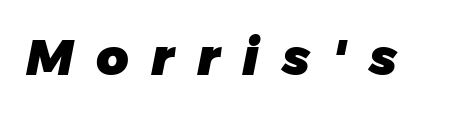
The horizontal fit of the characters is loose and conspicuously gappy. You could not count columns in this text — the font is proportionally spaced. When letters slant like this, we call the style italic. Underline: absent. These lines carry a lot of weight — the face is fully bold.
